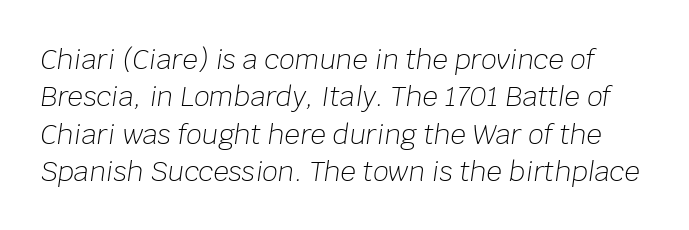
Q: Is the text bold? A: No.
Q: Is the text italic (slanted)? A: Yes, it leans right by about 8 degrees.
Q: Is the text underlined? A: No.
Q: Is the spacing between letters normal or unusually wide? A: Normal.
Q: Is the spacing between lines tight, normal or loose? A: Normal.
